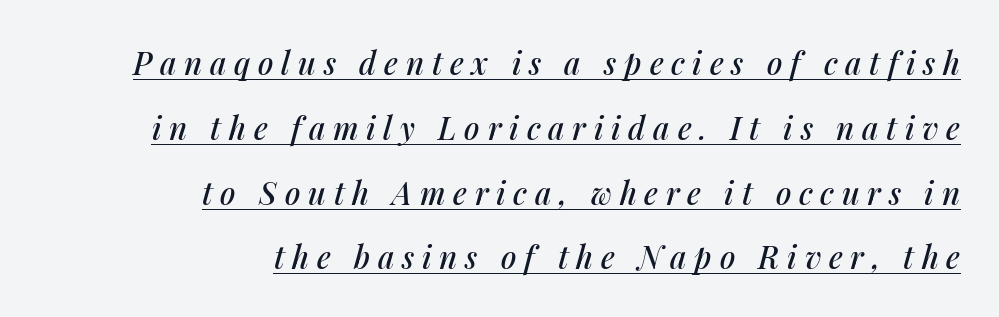
{"italic": "yes", "lean": "right", "slant_degrees": 14, "width": "normal", "stroke_contrast": "medium", "x_height": "medium", "monospaced": "no", "underline": "yes", "align": "right", "line_spacing": "loose", "line_spacing_ratio": 2.09, "letter_spacing": "wide", "letter_spacing_em": 0.25, "glyph_px": 31}
